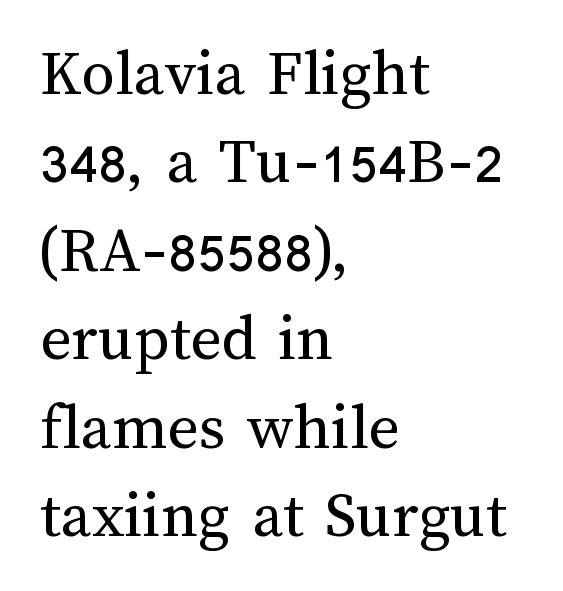
{"italic": "no", "bold": "no", "weight": "regular", "width": "normal", "stroke_contrast": "medium", "x_height": "medium", "monospaced": "no", "underline": "no", "align": "left", "line_spacing": "normal", "line_spacing_ratio": 1.32, "letter_spacing": "normal", "letter_spacing_em": 0.0, "glyph_px": 67}
